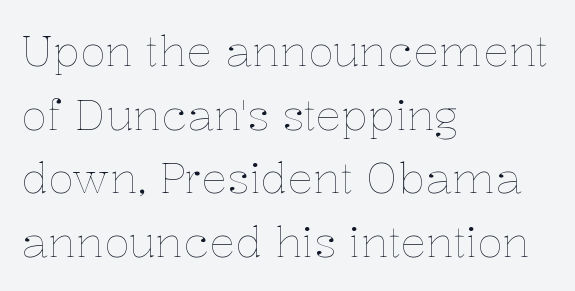
{"italic": "no", "bold": "no", "weight": "thin", "width": "normal", "stroke_contrast": "low", "x_height": "medium", "monospaced": "no", "underline": "no", "align": "left", "line_spacing": "normal", "line_spacing_ratio": 1.48, "letter_spacing": "normal", "letter_spacing_em": 0.0, "glyph_px": 43}
